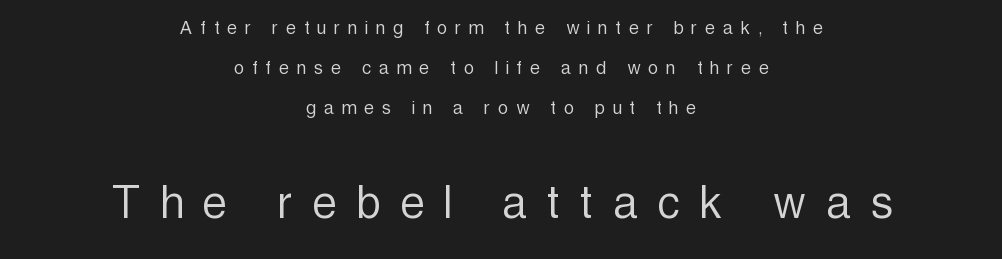
The image shows 54 px light, condensed sans-serif type, upright; set centered, line spacing 1.82x, unusually wide letter spacing (+0.38 em), not underlined; the second (bottom) block is 2.45x larger; a medium x-height.
